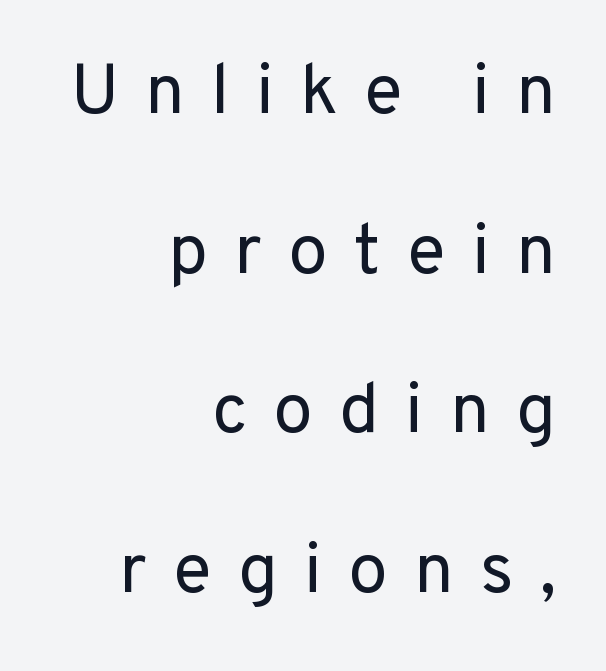
{"serif": "no", "italic": "no", "bold": "no", "weight": "regular", "width": "normal", "stroke_contrast": "low", "x_height": "medium", "monospaced": "no", "underline": "no", "align": "right", "line_spacing": "loose", "line_spacing_ratio": 2.25, "letter_spacing": "wide", "letter_spacing_em": 0.37, "glyph_px": 71}
